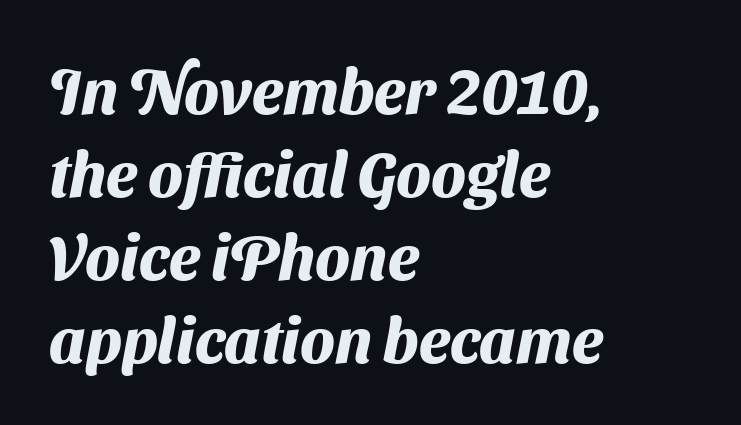
{"serif": "no", "bold": "yes", "weight": "heavy", "width": "normal", "stroke_contrast": "medium", "x_height": "medium", "monospaced": "no", "underline": "no", "align": "left", "line_spacing": "normal", "line_spacing_ratio": 1.32, "letter_spacing": "normal", "letter_spacing_em": 0.0, "glyph_px": 63}
